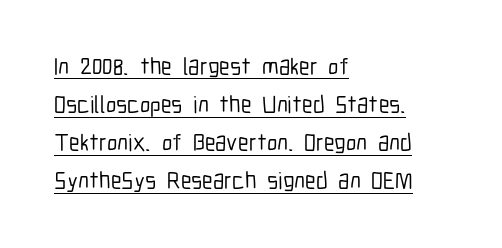
Q: Is the text italic (slanted)? A: No, it is upright.
Q: Is the text underlined? A: Yes.
Q: How is the paragraph aligned? A: Left-aligned.
Q: Is the spacing between letters normal or unusually wide? A: Normal.
Q: Is the spacing between lines tight, normal or loose? A: Normal.
